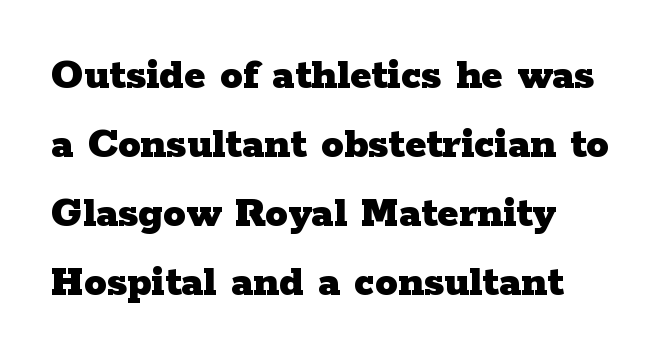
{"serif": "yes", "italic": "no", "bold": "yes", "weight": "heavy", "width": "wide", "stroke_contrast": "low", "x_height": "medium", "monospaced": "no", "underline": "no", "align": "left", "line_spacing": "normal", "line_spacing_ratio": 1.53, "letter_spacing": "normal", "letter_spacing_em": 0.0, "glyph_px": 45}
